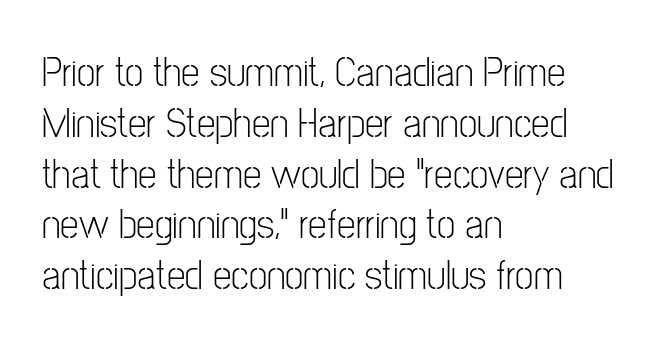
The image shows 42 px light, condensed sans-serif type, upright; set left-aligned, line spacing 1.21x, normal letter spacing, not underlined; low stroke contrast and a medium x-height.
